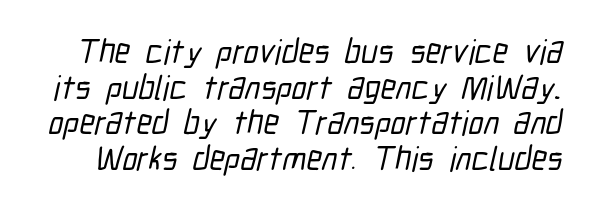
Does extra space separate the letters? No, they use regular spacing. Regarding serifs, this sample does without them. A typesetter would call this proportional, since set widths differ per character. The strip under each line holds only bare page.
